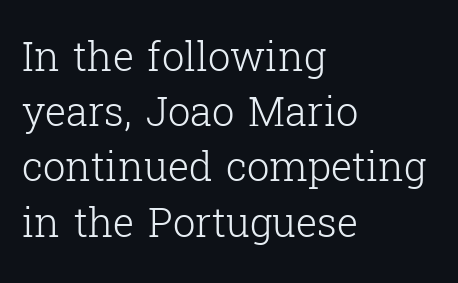
Q: Is the text bold? A: No.
Q: Is the text italic (slanted)? A: No, it is upright.
Q: Is the typeface a serif or a sans-serif typeface? A: Serif.
Q: Is the text underlined? A: No.
Q: How is the paragraph aligned? A: Left-aligned.
Q: Is the spacing between letters normal or unusually wide? A: Normal.
Q: Is the spacing between lines tight, normal or loose? A: Normal.
Q: Width (condensed, normal, or wide)? A: Normal.
Q: Stroke contrast? A: Low.
Q: x-height? A: Medium.
Q: Monospaced? A: No.
